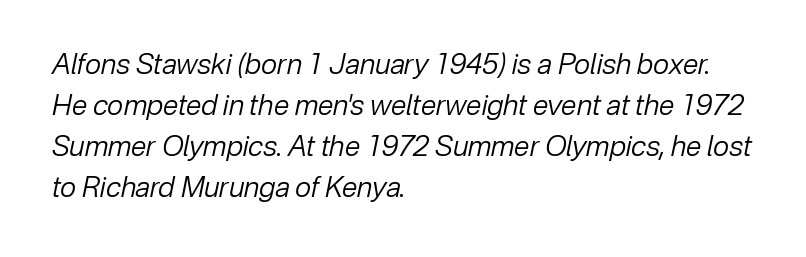
Q: Is the text bold? A: No.
Q: Is the text italic (slanted)? A: Yes, it leans right by about 12 degrees.
Q: Is the text underlined? A: No.
Q: How is the paragraph aligned? A: Left-aligned.
Q: Is the spacing between letters normal or unusually wide? A: Normal.
Q: Is the spacing between lines tight, normal or loose? A: Normal.
Q: Width (condensed, normal, or wide)? A: Normal.
Q: Stroke contrast? A: Low.
Q: x-height? A: Medium.
Q: Monospaced? A: No.
